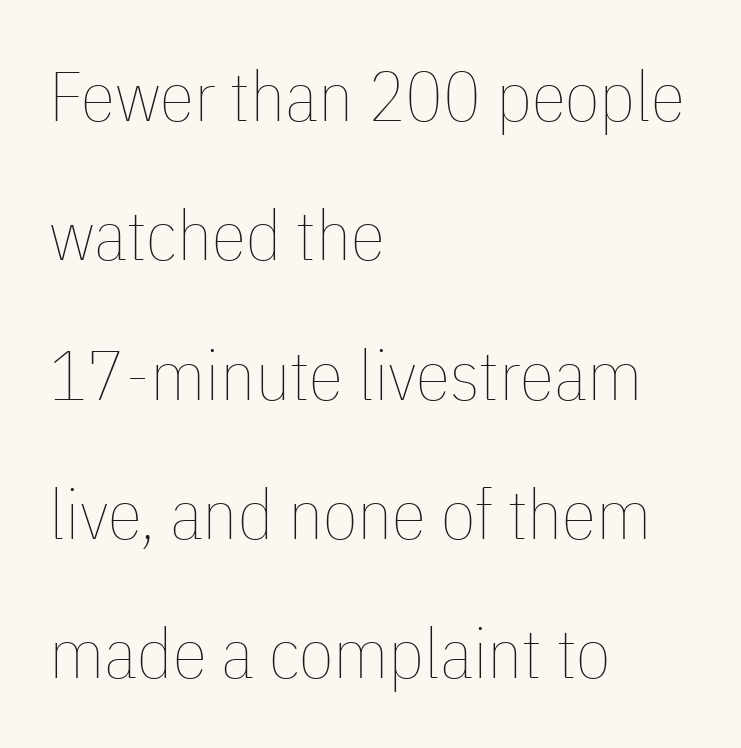
Q: Is the text bold? A: No.
Q: Is the text italic (slanted)? A: No, it is upright.
Q: Is the text underlined? A: No.
Q: How is the paragraph aligned? A: Left-aligned.
Q: Is the spacing between letters normal or unusually wide? A: Normal.
Q: Is the spacing between lines tight, normal or loose? A: Loose.
Q: Width (condensed, normal, or wide)? A: Condensed.
Q: Stroke contrast? A: Low.
Q: x-height? A: Medium.
Q: Monospaced? A: No.
